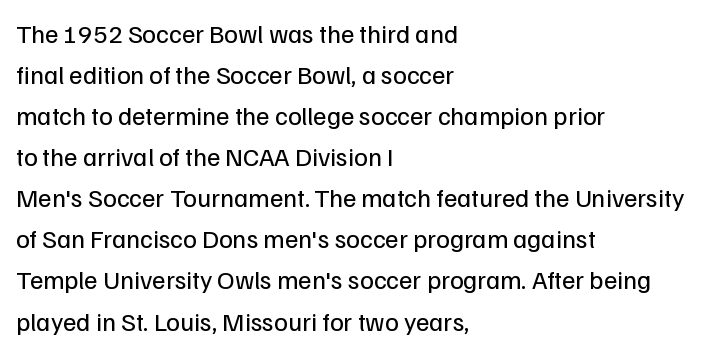
Q: Is the text bold? A: No.
Q: Is the text italic (slanted)? A: No, it is upright.
Q: Is the text underlined? A: No.
Q: How is the paragraph aligned? A: Left-aligned.
Q: Is the spacing between letters normal or unusually wide? A: Normal.
Q: Is the spacing between lines tight, normal or loose? A: Normal.
